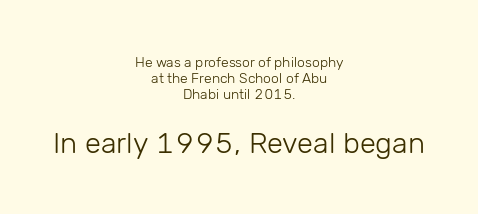
Typographically, this falls in the sans-serif category. A typesetter would call this proportional, since set widths differ per character. Does the bottom block carry the larger type? Yes, it does. Look at the tracking — it's just the regular setting, nothing added. Is this a heavy cut? Hardly; it is regular or lighter.
